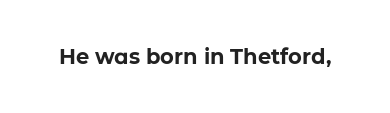
Q: Is the text bold? A: Yes.
Q: Is the text italic (slanted)? A: No, it is upright.
Q: Is the text underlined? A: No.
Q: Is the spacing between letters normal or unusually wide? A: Normal.
